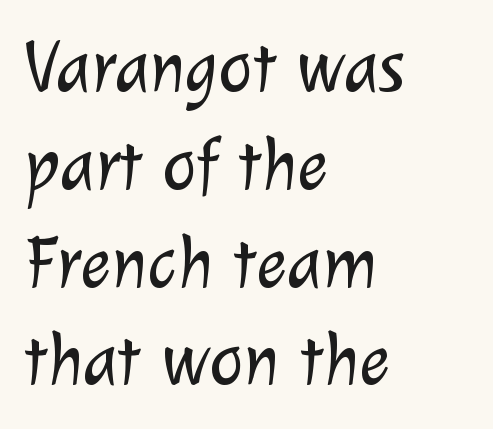
Q: Is the text bold? A: No.
Q: Is the typeface a serif or a sans-serif typeface? A: Sans-serif.
Q: Is the text underlined? A: No.
Q: How is the paragraph aligned? A: Left-aligned.
Q: Is the spacing between letters normal or unusually wide? A: Normal.
Q: Is the spacing between lines tight, normal or loose? A: Normal.
Q: Width (condensed, normal, or wide)? A: Normal.
Q: Stroke contrast? A: Low.
Q: x-height? A: Medium.
Q: Monospaced? A: No.
